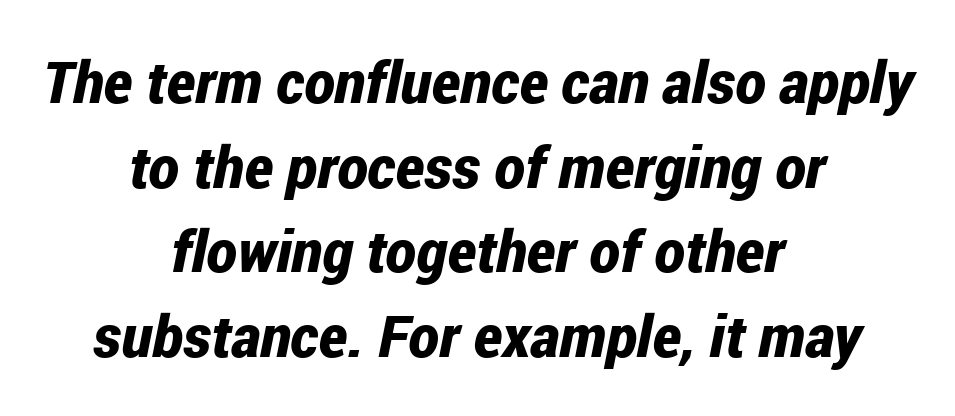
The image shows 58 px bold, condensed type, italic (leaning right); set centered, normal line spacing (1.46x), normal letter spacing, not underlined; low stroke contrast and a medium x-height.
